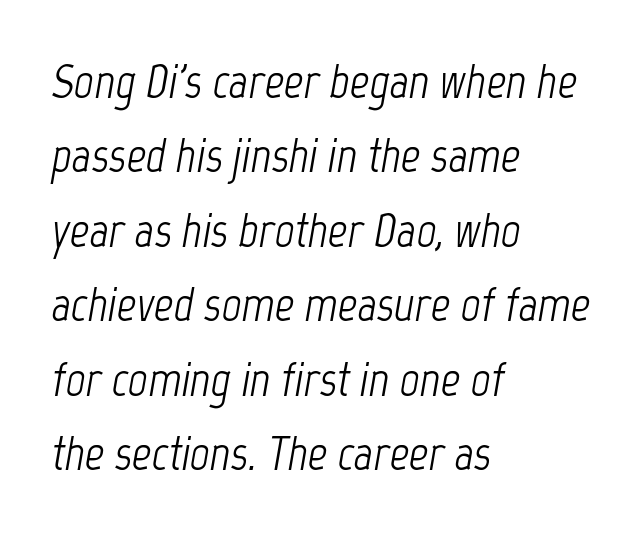
Is the type heavy? It reads as light-to-regular instead. Caption: standard tracking, unaltered. The gap between lines stays unmarked. Italic: yes, the glyphs are oblique. This sample has the flowing, uneven cadence of proportional lettering. Compared with typical paragraphs, the rows here are spaced about the same.
